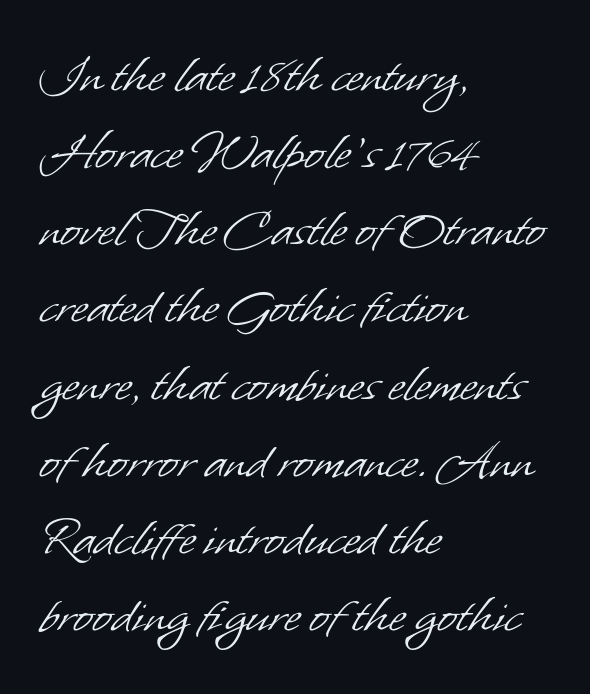
The line texture is even and compact thanks to regular tracking. This sample has the flowing, uneven cadence of proportional lettering. The cut favours lightness, reaching ordinary text weight at its darkest. These lines stack with their left ends in a neat column. Rows of type keep a routine distance in the vertical direction.
